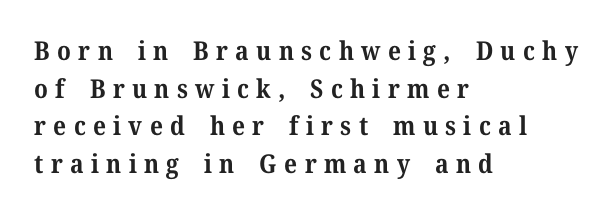
The image shows 26 px bold type, upright; set left-aligned, normal line spacing (1.45x), unusually wide letter spacing (+0.28 em), not underlined.
